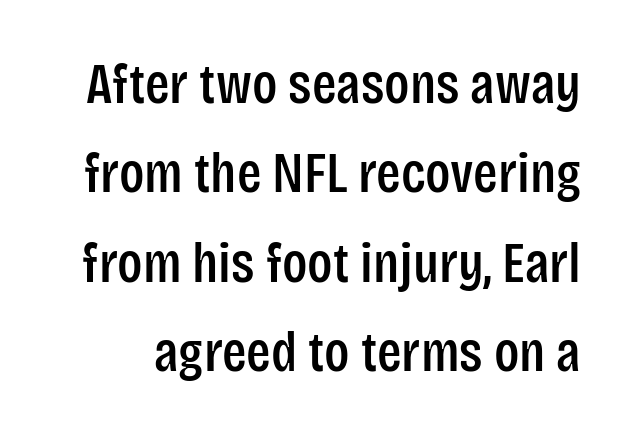
Q: Is the text italic (slanted)? A: No, it is upright.
Q: Is the typeface a serif or a sans-serif typeface? A: Sans-serif.
Q: Is the text underlined? A: No.
Q: Is the spacing between letters normal or unusually wide? A: Normal.
Q: Is the spacing between lines tight, normal or loose? A: Normal.
Q: Width (condensed, normal, or wide)? A: Condensed.
Q: Stroke contrast? A: Low.
Q: x-height? A: Large.
Q: Monospaced? A: No.
